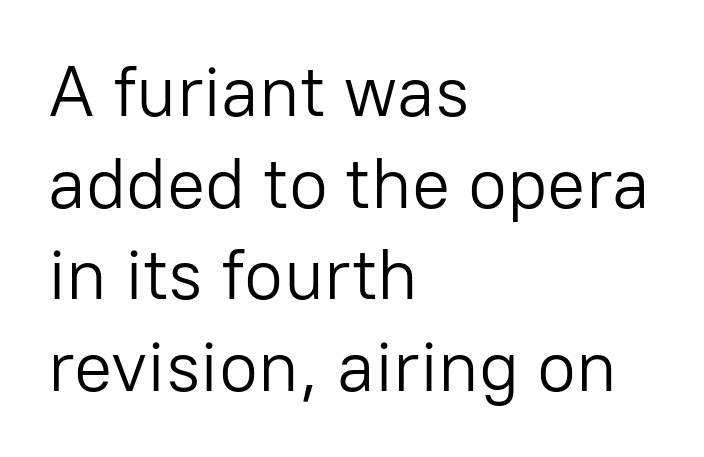
A classic flush-left, rag-right setting is used for this passage. Does extra space separate the letters? No, they use regular spacing. Does the lettering tilt? It doesn't — this is upright. Unlike a traditional serif, this face leaves its strokes unadorned. A light-to-regular cut is what we see here.
